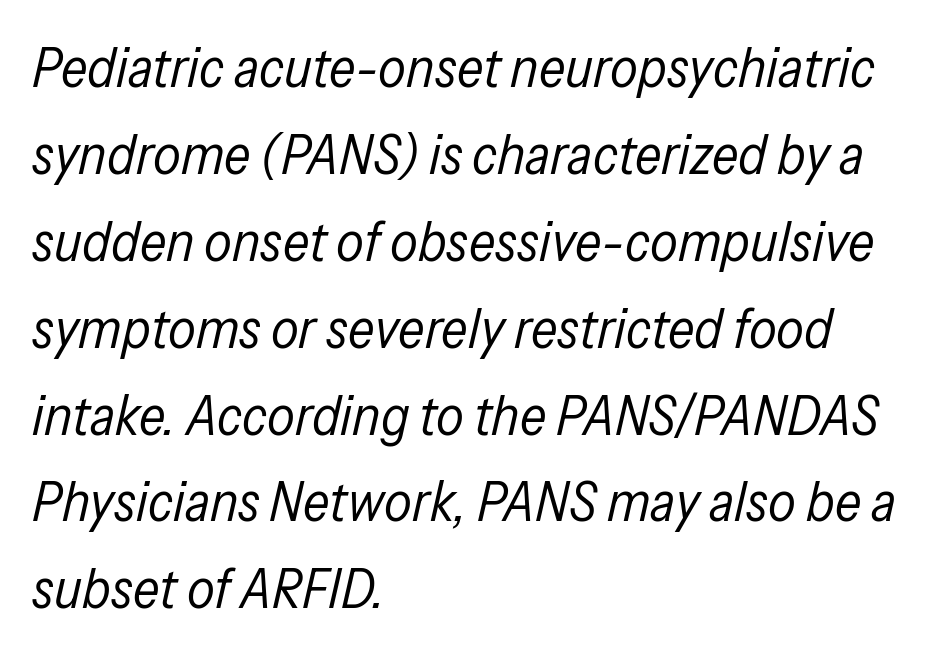
The strokes carry an ordinary text weight at most. Note the varied advance widths — an 'i' is clearly narrower than an 'm'. These lines keep a tight, regular rhythm from letter to letter. Letters rest on an invisible, unmarked baseline. The passage shown leans; its letterforms are oblique.
